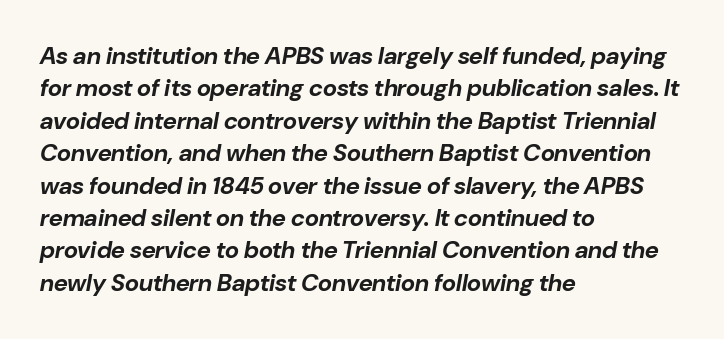
The image shows 24 px bold type, italic (leaning right); set left-aligned, normal line spacing (1.35x), normal letter spacing, not underlined.
